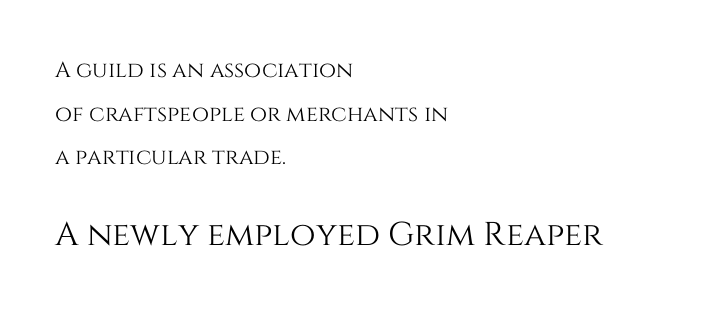
The image shows 33 px text type, upright; set left-aligned, loose line spacing (1.98x), normal letter spacing, not underlined; the second (bottom) block is 1.5x larger; medium stroke contrast and a large x-height.
